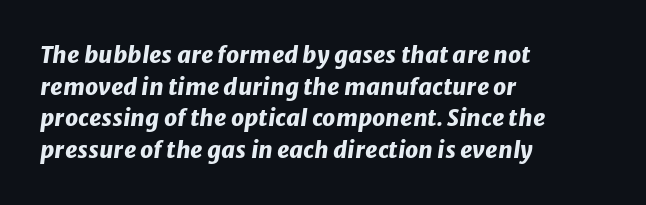
Q: Is the text bold? A: Yes.
Q: Is the text italic (slanted)? A: Yes, it leans right by about 8 degrees.
Q: Is the text underlined? A: No.
Q: How is the paragraph aligned? A: Left-aligned.
Q: Is the spacing between letters normal or unusually wide? A: Normal.
Q: Is the spacing between lines tight, normal or loose? A: Normal.
